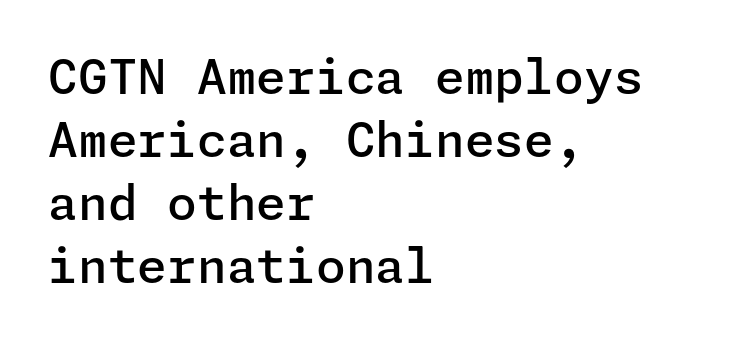
Q: Is the text bold? A: Semi-bold.
Q: Is the text italic (slanted)? A: No, it is upright.
Q: Is the typeface a serif or a sans-serif typeface? A: Sans-serif.
Q: Is the text underlined? A: No.
Q: How is the paragraph aligned? A: Left-aligned.
Q: Is the spacing between letters normal or unusually wide? A: Normal.
Q: Is the spacing between lines tight, normal or loose? A: Normal.
Q: Width (condensed, normal, or wide)? A: Normal.
Q: Stroke contrast? A: Low.
Q: x-height? A: Medium.
